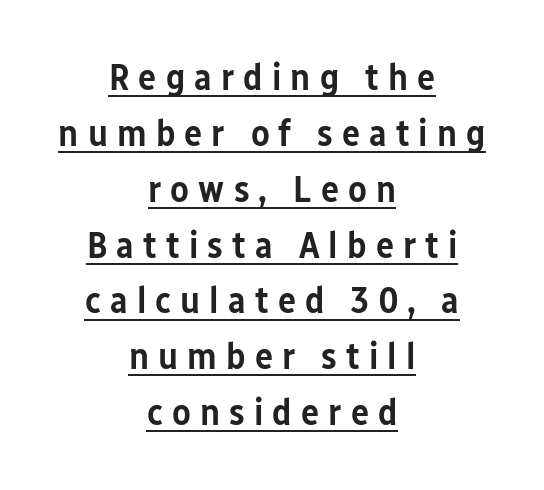
Q: Is the text bold? A: Semi-bold.
Q: Is the text italic (slanted)? A: No, it is upright.
Q: Is the typeface a serif or a sans-serif typeface? A: Sans-serif.
Q: Is the text underlined? A: Yes.
Q: How is the paragraph aligned? A: Centered.
Q: Is the spacing between letters normal or unusually wide? A: Unusually wide.
Q: Is the spacing between lines tight, normal or loose? A: Normal.
Q: Width (condensed, normal, or wide)? A: Condensed.
Q: Stroke contrast? A: Low.
Q: x-height? A: Medium.
Q: Monospaced? A: No.
